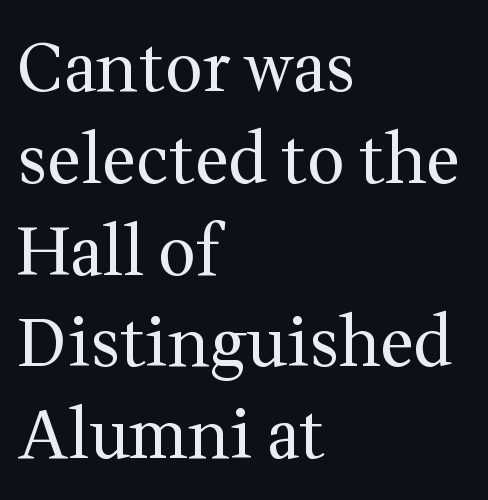
Words appear dense and cohesive because spacing is normal. This rendering uses left alignment, leaving the right contour irregular. This sample has the flowing, uneven cadence of proportional lettering. Each stroke keeps to a modest, everyday thickness or less.
